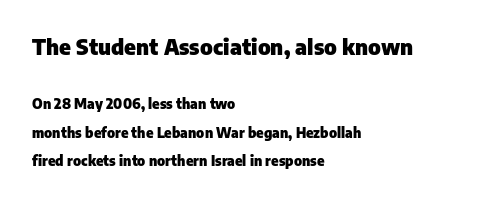
The image shows 22 px bold type, upright; set left-aligned, loose line spacing (2.03x), normal letter spacing, not underlined; the first (top) block is 1.57x larger.
